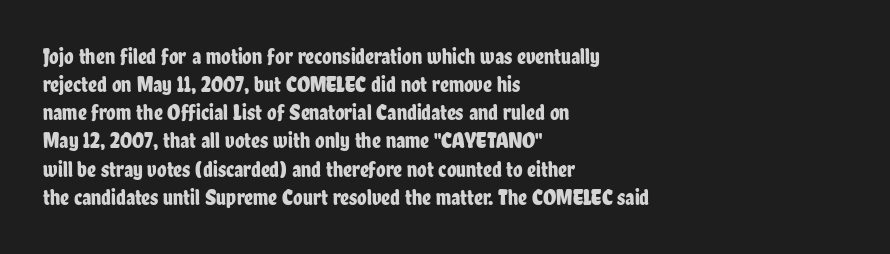
{"italic": "no", "underline": "no", "align": "left", "line_spacing": "normal", "line_spacing_ratio": 1.28, "letter_spacing": "normal", "letter_spacing_em": 0.0, "glyph_px": 22}
